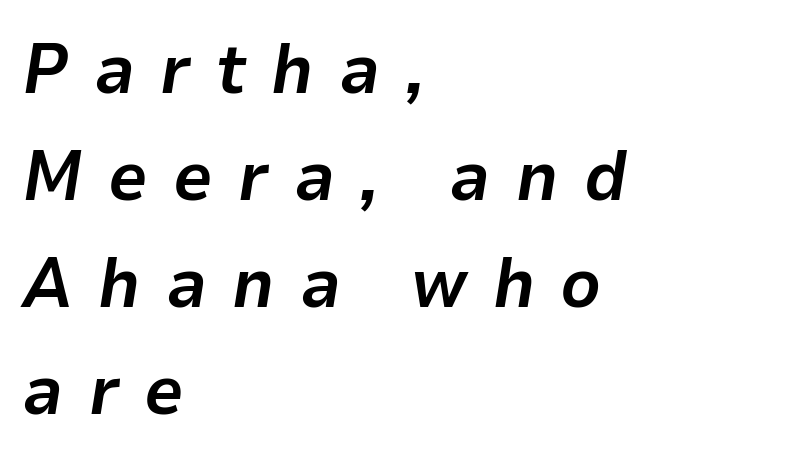
{"italic": "yes", "lean": "right", "slant_degrees": 9, "bold": "yes", "weight": "bold", "width": "normal", "stroke_contrast": "low", "x_height": "medium", "monospaced": "no", "underline": "no", "align": "left", "line_spacing": "normal", "line_spacing_ratio": 1.53, "letter_spacing": "wide", "letter_spacing_em": 0.36, "glyph_px": 70}
